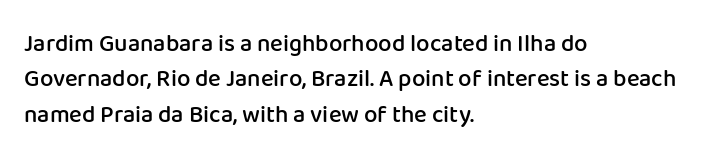
Q: Is the text bold? A: Semi-bold.
Q: Is the text italic (slanted)? A: No, it is upright.
Q: Is the text underlined? A: No.
Q: How is the paragraph aligned? A: Left-aligned.
Q: Is the spacing between letters normal or unusually wide? A: Normal.
Q: Is the spacing between lines tight, normal or loose? A: Normal.
